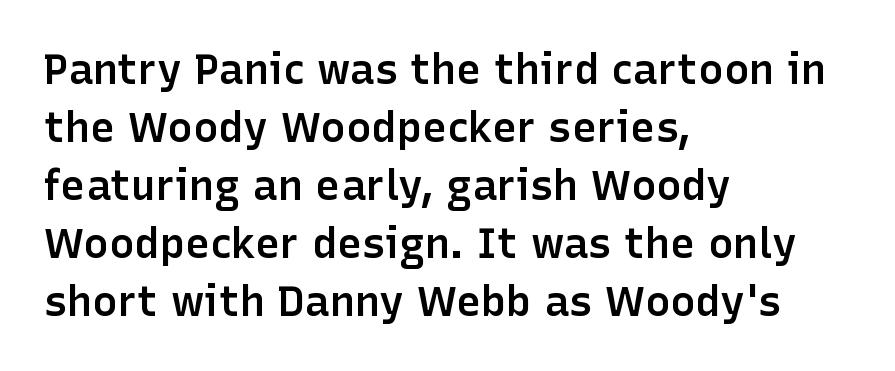
{"serif": "no", "italic": "no", "bold": "semi", "weight": "semibold", "width": "normal", "stroke_contrast": "low", "x_height": "medium", "monospaced": "no", "underline": "no", "align": "left", "line_spacing": "normal", "line_spacing_ratio": 1.38, "letter_spacing": "normal", "letter_spacing_em": 0.0, "glyph_px": 42}
